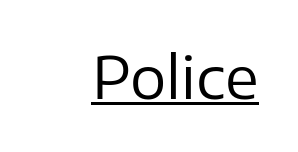
{"serif": "no", "italic": "no", "bold": "no", "weight": "regular", "width": "normal", "stroke_contrast": "low", "x_height": "medium", "monospaced": "no", "underline": "yes", "letter_spacing": "normal", "letter_spacing_em": 0.0, "glyph_px": 57}
